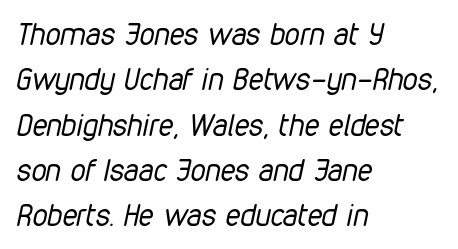
The image shows 30 px regular-weight, condensed type, italic (leaning right); set left-aligned, normal line spacing (1.51x), normal letter spacing, not underlined; low stroke contrast and a medium x-height.
